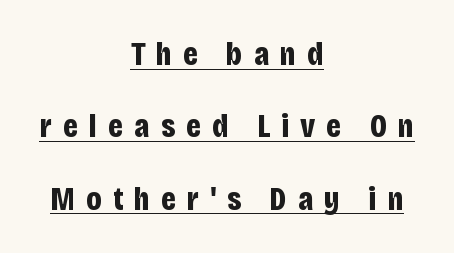
The image shows 33 px bold, condensed sans-serif type, upright; set centered, loose line spacing (2.19x), unusually wide letter spacing (+0.34 em), underlined; low stroke contrast and a large x-height.
